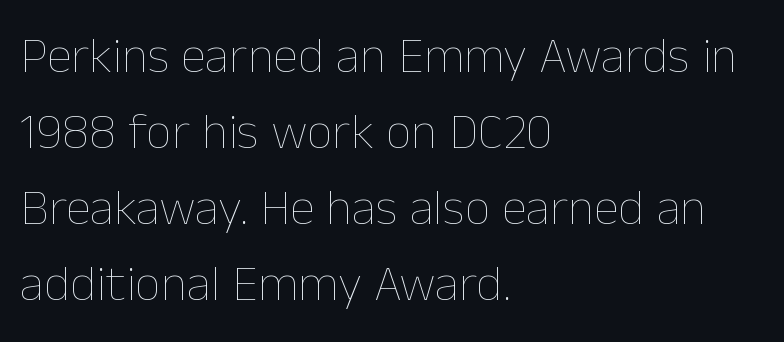
{"italic": "no", "bold": "no", "weight": "thin", "width": "normal", "stroke_contrast": "low", "x_height": "medium", "monospaced": "no", "underline": "no", "align": "left", "line_spacing": "normal", "line_spacing_ratio": 1.49, "letter_spacing": "normal", "letter_spacing_em": 0.0, "glyph_px": 51}
